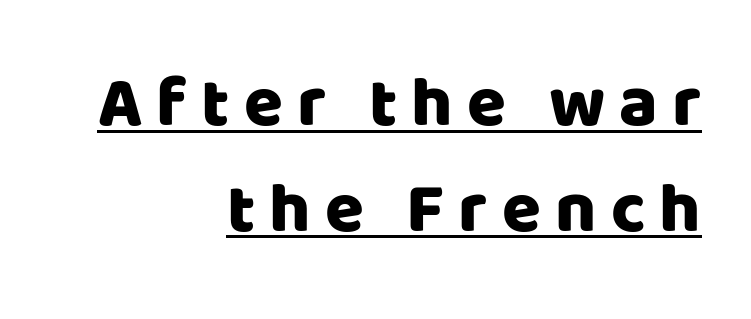
In terms of letterform style, serifs are entirely absent. All the whitespace from short lines collects on the left. A typesetter would call this heavily tracked-out type. Underlining? Definitely there. One glance says typical: line gaps are just what's usual. Every character sits straight up, as roman type does.
